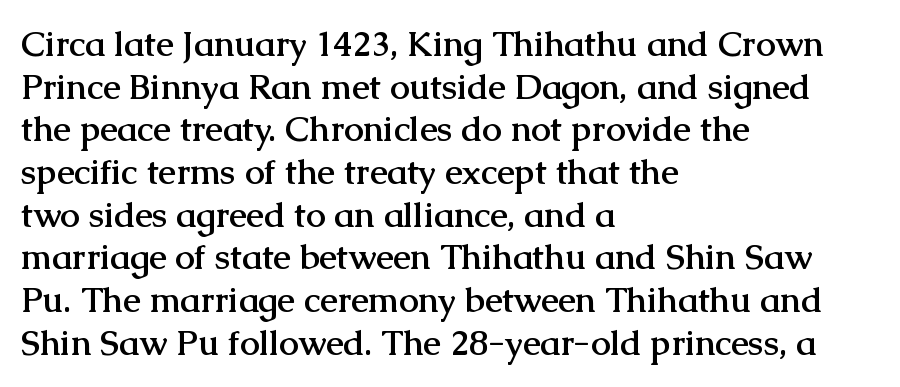
The image shows 35 px semibold serif type, upright; set left-aligned, line spacing 1.22x, normal letter spacing, not underlined; medium stroke contrast and a medium x-height.
